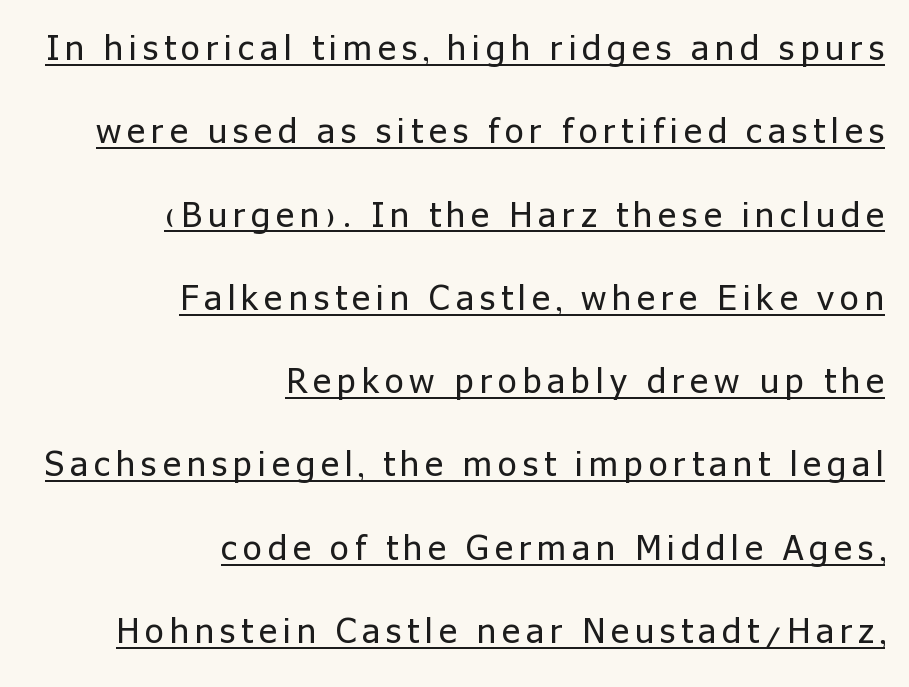
Does the leading feel generous? Absolutely, it's lavish. These lines are composed in type without serifs. On a weight scale, this lands at 450 or below. Emphasis is given by a line drawn under the lettering. The typesetter chose a ragged-left arrangement here. Looks like regular typesetting: each glyph gets only the width it needs.
